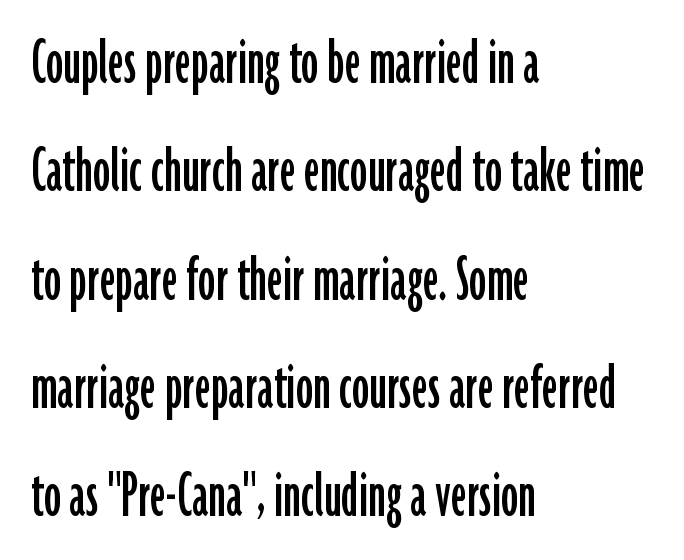
Q: Is the text italic (slanted)? A: No, it is upright.
Q: Is the typeface a serif or a sans-serif typeface? A: Sans-serif.
Q: Is the text underlined? A: No.
Q: How is the paragraph aligned? A: Left-aligned.
Q: Is the spacing between letters normal or unusually wide? A: Normal.
Q: Is the spacing between lines tight, normal or loose? A: Normal.
Q: Width (condensed, normal, or wide)? A: Condensed.
Q: Stroke contrast? A: Low.
Q: x-height? A: Medium.
Q: Monospaced? A: No.
